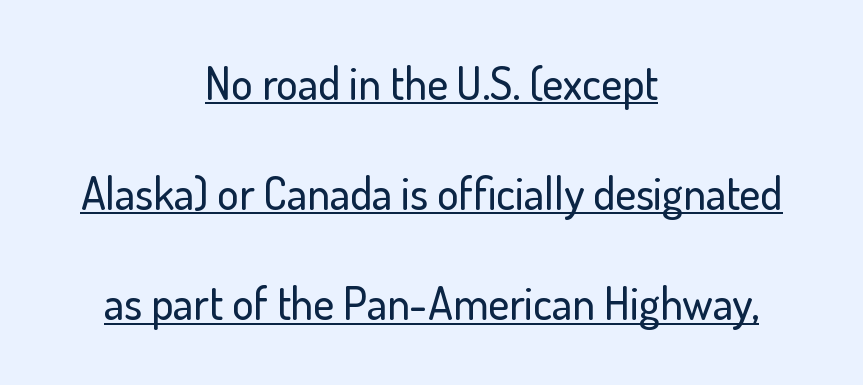
Q: Is the text italic (slanted)? A: No, it is upright.
Q: Is the typeface a serif or a sans-serif typeface? A: Sans-serif.
Q: Is the text underlined? A: Yes.
Q: How is the paragraph aligned? A: Centered.
Q: Is the spacing between letters normal or unusually wide? A: Normal.
Q: Is the spacing between lines tight, normal or loose? A: Loose.
Q: Width (condensed, normal, or wide)? A: Normal.
Q: Stroke contrast? A: Low.
Q: x-height? A: Small.
Q: Monospaced? A: No.
